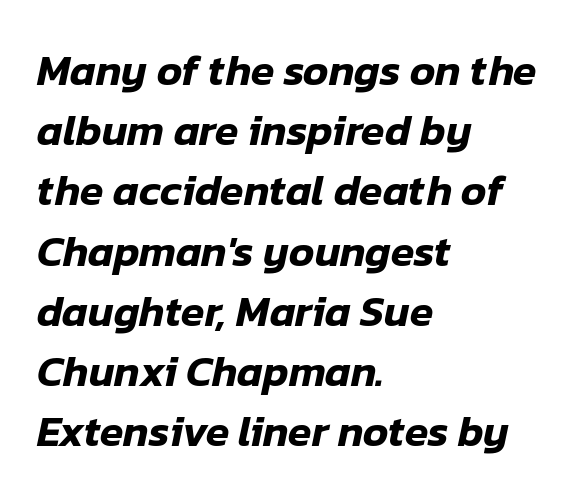
The face used here is rendered with its standard letterfit. Think of a printed novel: that variable character pitch is what you see here. This rendering features lettering with no underline. Quick note: italic. A student would call this left alignment; a typographer would say flush left, rag right.
